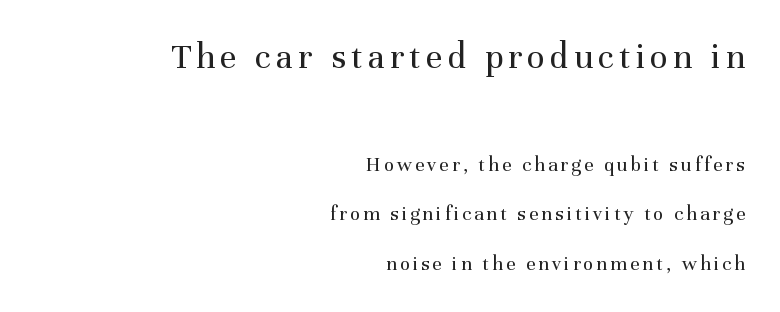
The image shows 37 px regular-weight serif type, upright; set right-aligned, loose line spacing (2.36x), not underlined; the first (top) block is 1.76x larger; medium stroke contrast and a medium x-height.
